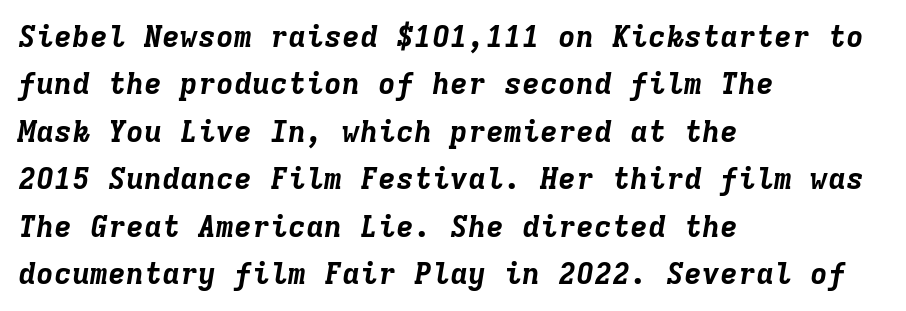
Q: Is the text bold? A: Yes.
Q: Is the text italic (slanted)? A: Yes, it leans right by about 9 degrees.
Q: Is the text underlined? A: No.
Q: How is the paragraph aligned? A: Left-aligned.
Q: Is the spacing between letters normal or unusually wide? A: Normal.
Q: Is the spacing between lines tight, normal or loose? A: Normal.
Q: Width (condensed, normal, or wide)? A: Normal.
Q: Stroke contrast? A: Low.
Q: x-height? A: Medium.
Q: Monospaced? A: Yes.
